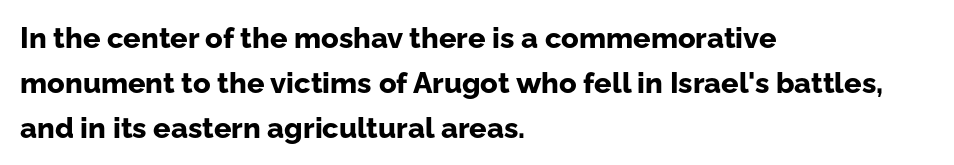
The image shows 29 px bold sans-serif type, upright; set left-aligned, normal line spacing (1.55x), normal letter spacing, not underlined; low stroke contrast and a medium x-height.
